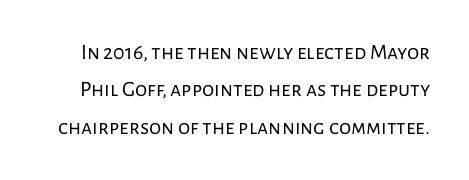
Q: Is the text bold? A: No.
Q: Is the text italic (slanted)? A: No, it is upright.
Q: Is the text underlined? A: No.
Q: Is the spacing between letters normal or unusually wide? A: Normal.
Q: Is the spacing between lines tight, normal or loose? A: Normal.
